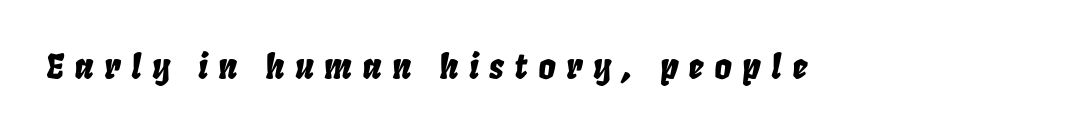
The image shows 34 px condensed type, italic (leaning right); set unusually wide letter spacing (+0.31 em), not underlined; low stroke contrast and a large x-height.
